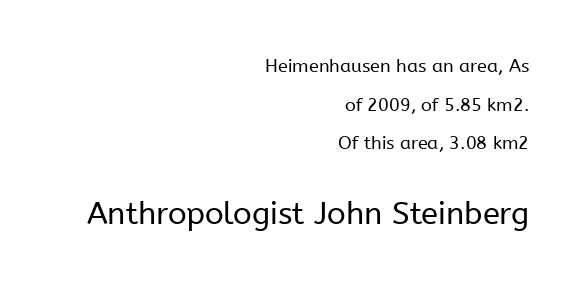
Baseline-to-baseline distance is far greater than the letter height. The text was rendered using a sans face with plain stroke endings. You could call the tracking neutral — neither tight nor loose. Which chunk is bigger? The second one — the bottom block dwarfs the top. Think of a printed novel: that variable character pitch is what you see here.
